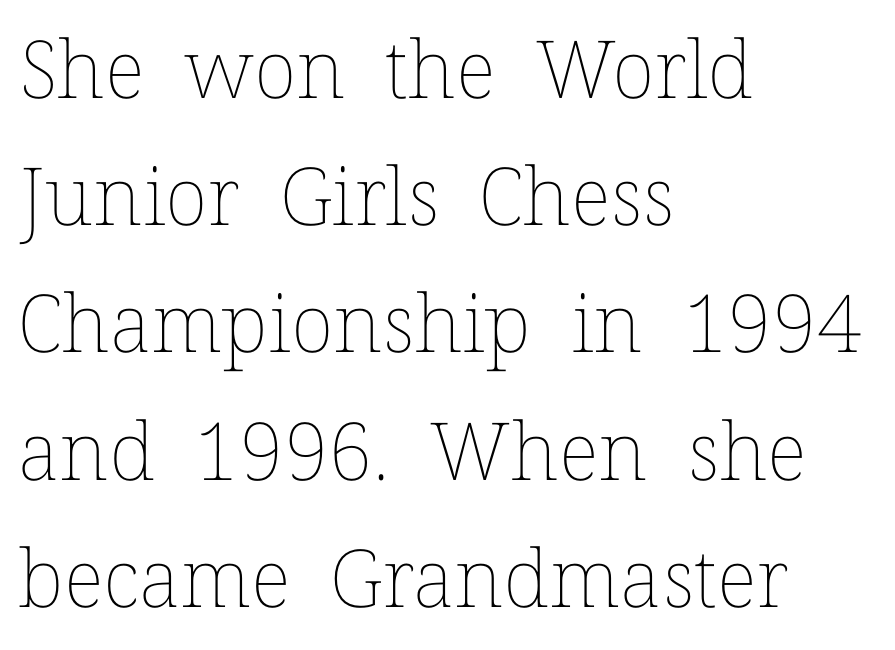
A typesetter would call this proportional, since set widths differ per character. The rendering keeps characters at their native spacing. No extra ink here — the face is not bold. Regular leading.
